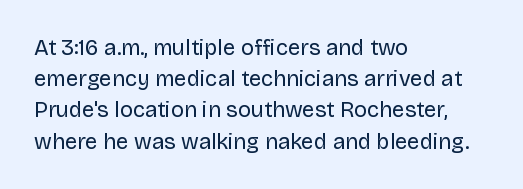
Every row of glyphs begins at an identical x-position on the left. The typesetting does not lean heavy: it is not bold. One glance says typical: line gaps are just what's usual. Underlining? Definitely not there.
